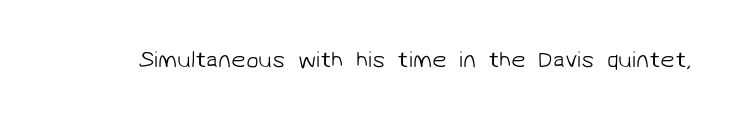
Between one letter and the next there's only the usual sliver of space. Weight: in the light-to-regular range. This rendering features lettering with no underline.
